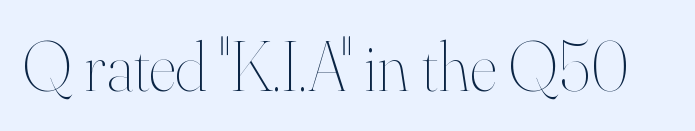
Q: Is the text bold? A: No.
Q: Is the text italic (slanted)? A: No, it is upright.
Q: Is the text underlined? A: No.
Q: Is the spacing between letters normal or unusually wide? A: Normal.
Q: Width (condensed, normal, or wide)? A: Normal.
Q: Stroke contrast? A: High.
Q: x-height? A: Small.
Q: Monospaced? A: No.
